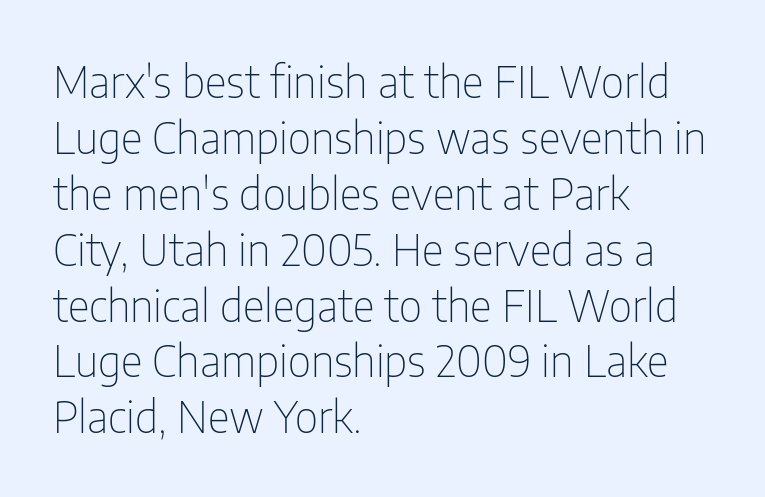
Q: Is the text bold? A: No.
Q: Is the text italic (slanted)? A: No, it is upright.
Q: Is the typeface a serif or a sans-serif typeface? A: Sans-serif.
Q: Is the text underlined? A: No.
Q: How is the paragraph aligned? A: Left-aligned.
Q: Is the spacing between letters normal or unusually wide? A: Normal.
Q: Is the spacing between lines tight, normal or loose? A: Normal.
Q: Width (condensed, normal, or wide)? A: Condensed.
Q: Stroke contrast? A: Low.
Q: x-height? A: Medium.
Q: Monospaced? A: No.
